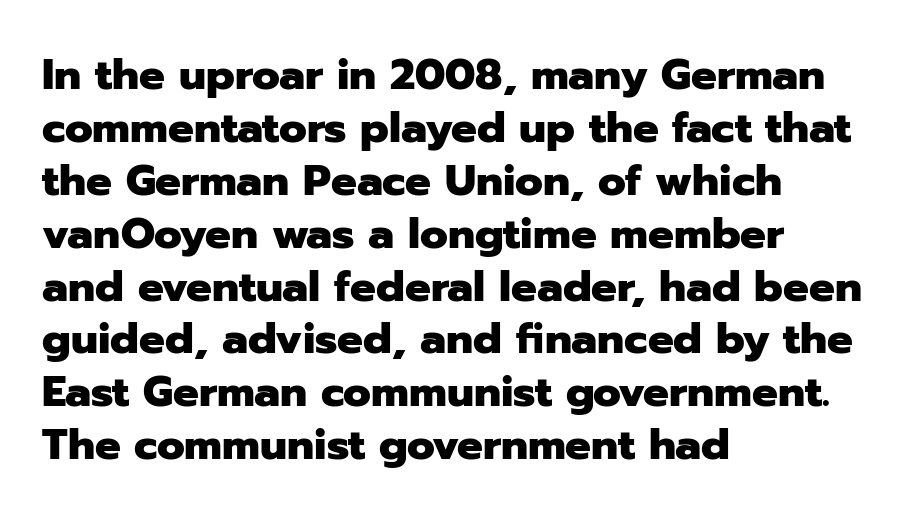
Strong, thick strokes mark this as bold type. The letters sit at their default tracking, neither squeezed nor spread. This sample uses an upright cut, with every glyph sitting square on the baseline. Proportional: the letters do not fall into vertical columns. Check where the strokes stop: nothing finishes them off — pure sans.
